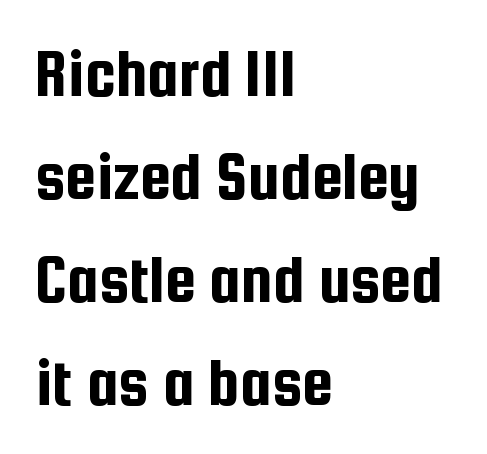
Q: Is the text italic (slanted)? A: No, it is upright.
Q: Is the typeface a serif or a sans-serif typeface? A: Sans-serif.
Q: Is the text underlined? A: No.
Q: How is the paragraph aligned? A: Left-aligned.
Q: Is the spacing between letters normal or unusually wide? A: Normal.
Q: Is the spacing between lines tight, normal or loose? A: Normal.
Q: Width (condensed, normal, or wide)? A: Condensed.
Q: Stroke contrast? A: Low.
Q: x-height? A: Medium.
Q: Monospaced? A: No.
